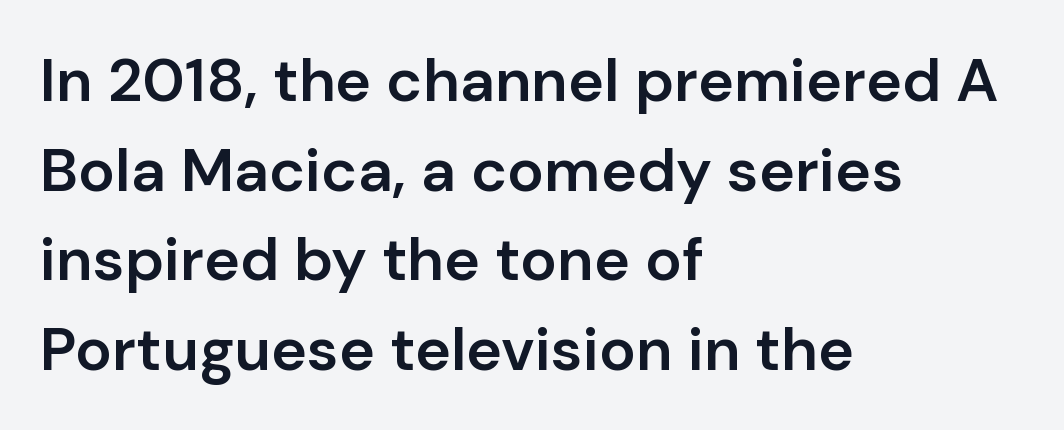
These lines are set flush left with a ragged right edge. These lines are rendered in a variable-pitch font. Ordinary non-slanted type is in use. Examine the stroke ends and you'll find no serifs.
